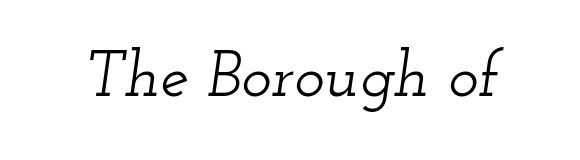
Q: Is the text italic (slanted)? A: Yes, it leans right by about 12 degrees.
Q: Is the typeface a serif or a sans-serif typeface? A: Serif.
Q: Is the text underlined? A: No.
Q: Is the spacing between letters normal or unusually wide? A: Normal.
Q: Width (condensed, normal, or wide)? A: Wide.
Q: Stroke contrast? A: Low.
Q: x-height? A: Small.
Q: Monospaced? A: No.
